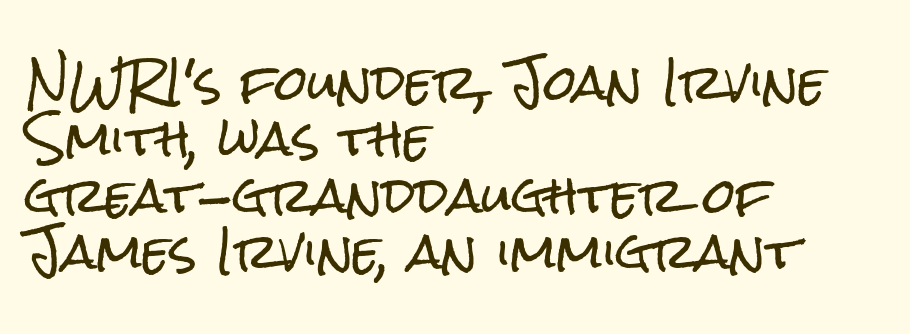
Q: Is the text italic (slanted)? A: No, it is upright.
Q: Is the typeface a serif or a sans-serif typeface? A: Sans-serif.
Q: Is the text underlined? A: No.
Q: How is the paragraph aligned? A: Left-aligned.
Q: Is the spacing between letters normal or unusually wide? A: Normal.
Q: Width (condensed, normal, or wide)? A: Condensed.
Q: Stroke contrast? A: Low.
Q: x-height? A: Medium.
Q: Monospaced? A: No.
